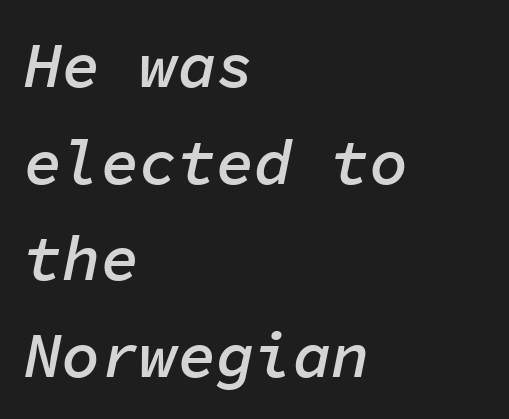
Default kerning and tracking; the words read as compact shapes. A typesetter would call this monospace, since all characters share one set width. All the whitespace from short lines collects on the right. The letters are semibold — heavier than regular but short of a full bold. Only glyphs here, with clear space below each row. Vertically, the passage feels balanced, rows spaced as you'd expect.
